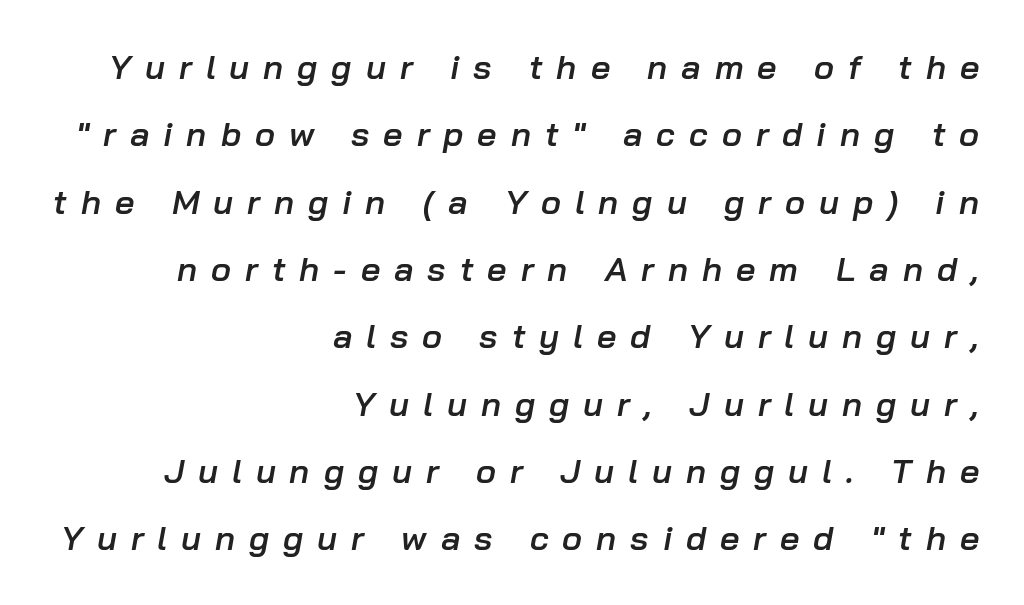
{"italic": "yes", "lean": "right", "slant_degrees": 10, "bold": "semi", "weight": "semibold", "width": "normal", "stroke_contrast": "low", "x_height": "medium", "monospaced": "no", "underline": "no", "align": "right", "line_spacing": "loose", "line_spacing_ratio": 1.98, "letter_spacing": "wide", "letter_spacing_em": 0.41, "glyph_px": 34}
